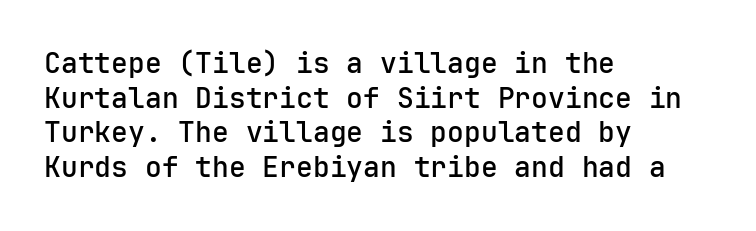
The image shows 28 px semibold sans-serif type, upright; set left-aligned, line spacing 1.24x, normal letter spacing, not underlined; low stroke contrast and a medium x-height.
